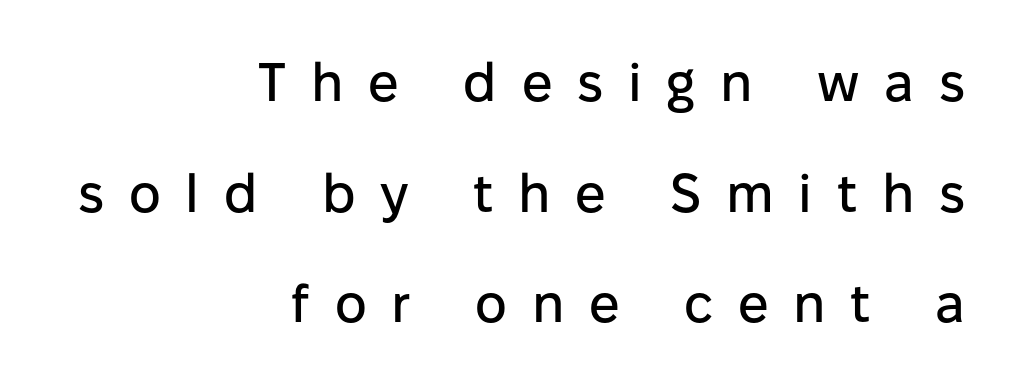
The image shows 54 px sans-serif type, upright; set right-aligned, loose line spacing (2.05x), unusually wide letter spacing (+0.46 em), not underlined; low stroke contrast and a medium x-height.
